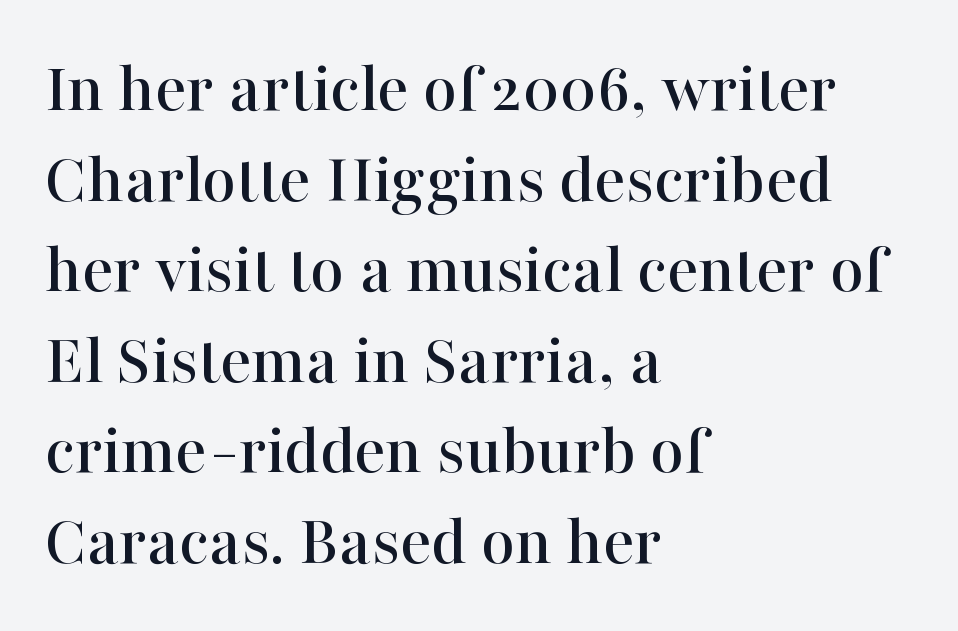
The image shows 73 px serif type, upright; set left-aligned, line spacing 1.24x, normal letter spacing, not underlined; high stroke contrast and a medium x-height.
